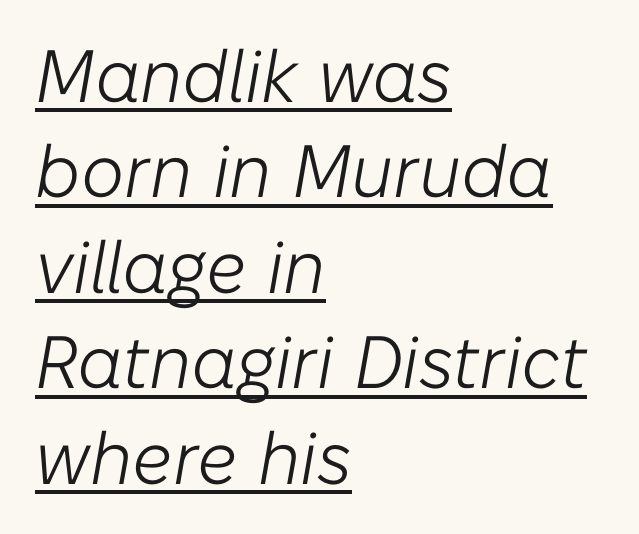
The letters are slanted; this is an italic face. Character widths vary here, with narrow letters taking less room than wide ones. The sample's only ornament is a line tracing under the words. Is this a heavy cut? Hardly; it is regular or lighter. The rendering keeps characters at their native spacing.
